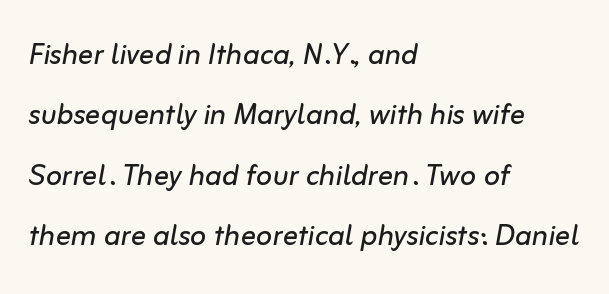
Designer's note — italics engaged. Leading: standard. Note the varied advance widths — an 'i' is clearly narrower than an 'm'. Tracking value appears to be zero — textbook default spacing. Layout note: lines flush left. The typeface has the unassuming heft of standard copy or less.
